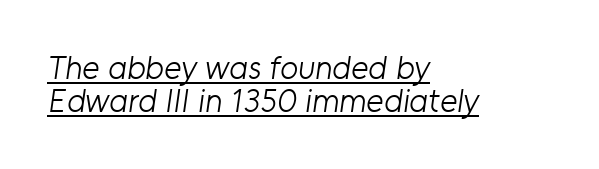
The image shows 33 px light sans-serif type; set left-aligned, tight line spacing (1.01x), normal letter spacing, underlined; low stroke contrast and a medium x-height.
